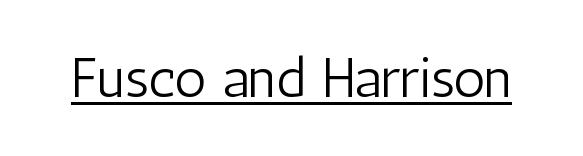
Each word holds together tightly as a unit, with standard inter-letter gaps. The letters look calm and open, with moderate or lighter stems. Tall strokes in this sample are plumb rather than angled. Spacing verdict: proportional, widths tailored to each character. Emphasis is given by a line drawn under the lettering. This sample uses a sans-serif face.
